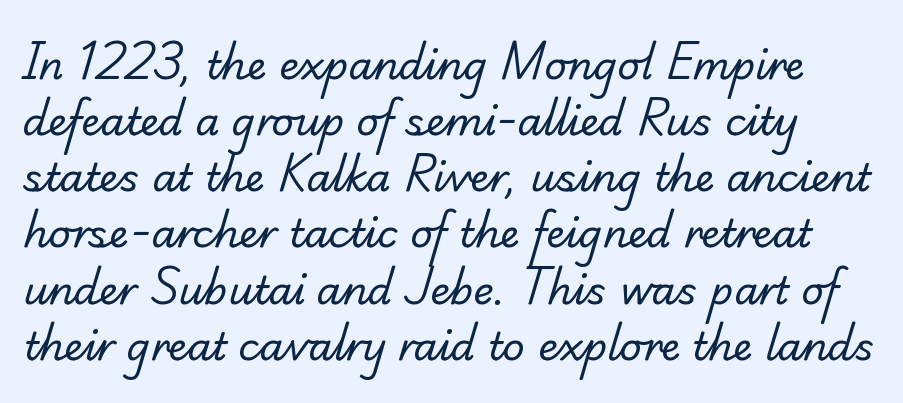
Q: Is the text bold? A: No.
Q: Is the typeface a serif or a sans-serif typeface? A: Serif.
Q: Is the text underlined? A: No.
Q: Is the spacing between letters normal or unusually wide? A: Normal.
Q: Is the spacing between lines tight, normal or loose? A: Normal.
Q: Width (condensed, normal, or wide)? A: Normal.
Q: Stroke contrast? A: Low.
Q: x-height? A: Small.
Q: Monospaced? A: No.
